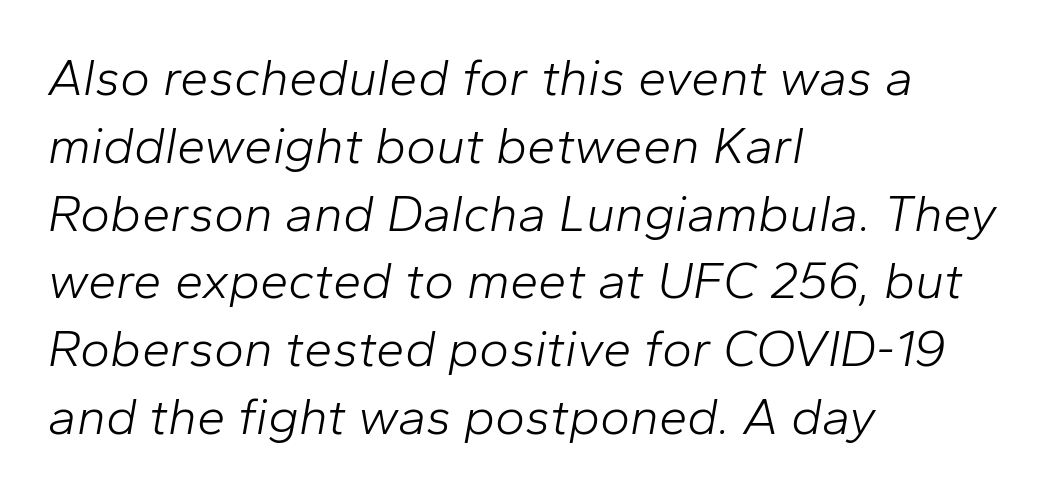
Q: Is the text bold? A: No.
Q: Is the text italic (slanted)? A: Yes, it leans right by about 10 degrees.
Q: Is the text underlined? A: No.
Q: How is the paragraph aligned? A: Left-aligned.
Q: Is the spacing between letters normal or unusually wide? A: Normal.
Q: Is the spacing between lines tight, normal or loose? A: Normal.
Q: Width (condensed, normal, or wide)? A: Normal.
Q: Stroke contrast? A: Low.
Q: x-height? A: Medium.
Q: Monospaced? A: No.
